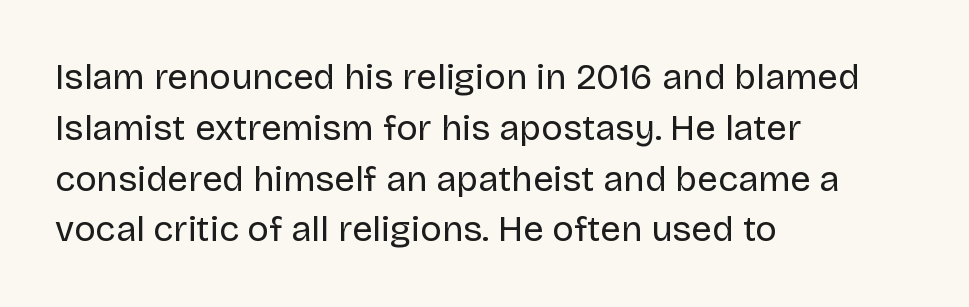
{"serif": "no", "italic": "no", "bold": "no", "weight": "regular", "width": "normal", "stroke_contrast": "low", "x_height": "large", "monospaced": "no", "underline": "no", "align": "left", "line_spacing": "normal", "line_spacing_ratio": 1.41, "letter_spacing": "normal", "letter_spacing_em": 0.0, "glyph_px": 36}
